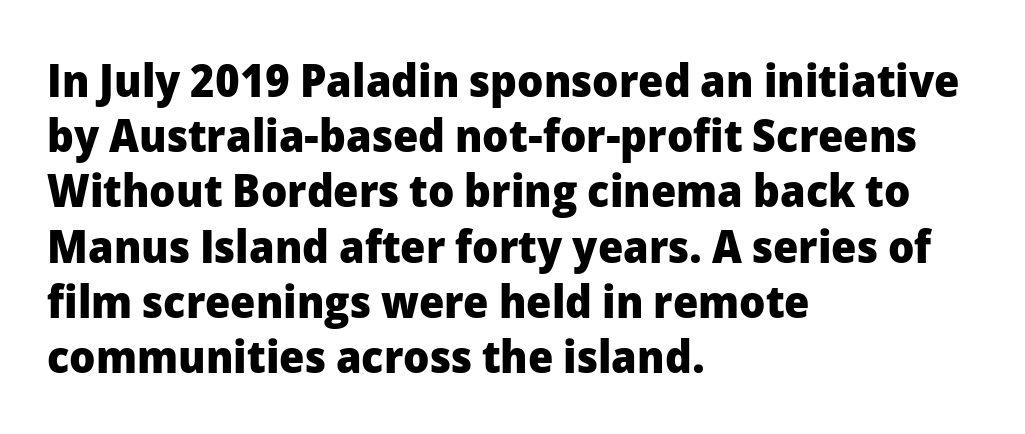
Q: Is the text bold? A: Yes.
Q: Is the text italic (slanted)? A: No, it is upright.
Q: Is the typeface a serif or a sans-serif typeface? A: Sans-serif.
Q: Is the text underlined? A: No.
Q: How is the paragraph aligned? A: Left-aligned.
Q: Is the spacing between letters normal or unusually wide? A: Normal.
Q: Width (condensed, normal, or wide)? A: Normal.
Q: Stroke contrast? A: Low.
Q: x-height? A: Medium.
Q: Monospaced? A: No.
